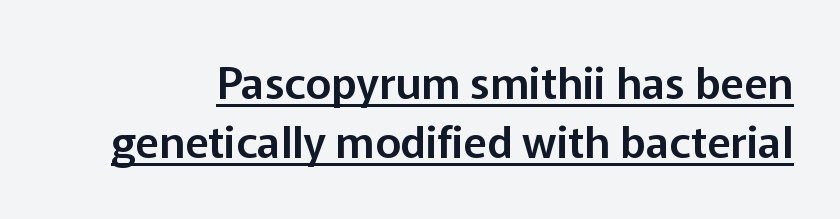
This sample has the flowing, uneven cadence of proportional lettering. Regular leading. Caption: standard tracking, unaltered. The passage shown is typeset with a sans-serif family. You can see a thin bar hugging the bottom of the glyphs. The lettering holds an erect, upright posture throughout.
